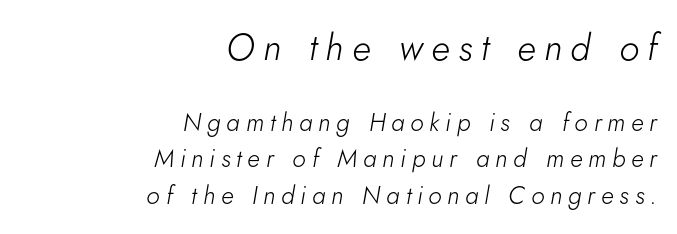
{"italic": "yes", "lean": "right", "slant_degrees": 5, "bold": "no", "weight": "light", "width": "normal", "stroke_contrast": "low", "x_height": "small", "monospaced": "no", "underline": "no", "align": "right", "line_spacing": "normal", "line_spacing_ratio": 1.46, "letter_spacing": "wide", "letter_spacing_em": 0.23, "larger_block": "first", "size_ratio": 1.48, "glyph_px": 37}
